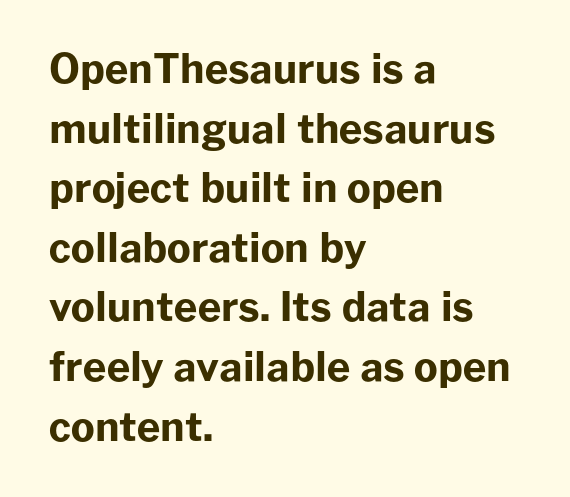
This sample uses a sans-serif face. Proportional: the letters do not fall into vertical columns. How would I describe the line gaps? Plain and ordinary. Rendered with straight, roman letterforms. Casual observation: everything's shoved over to the left.
